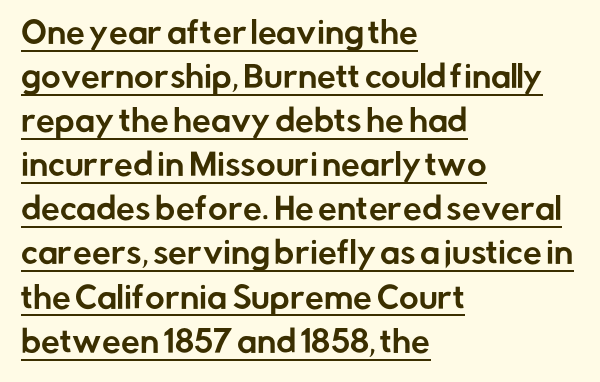
Posture: straight, roman, zero tilt. Tracking here is standard; glyphs follow each other at the usual distance. You can tell from the bare stems that sans-serif type was used. A typesetter would call this proportional, since set widths differ per character. Looks like someone drew a line under every word here. Summary of vertical rhythm: regular, with standard interline spacing.
